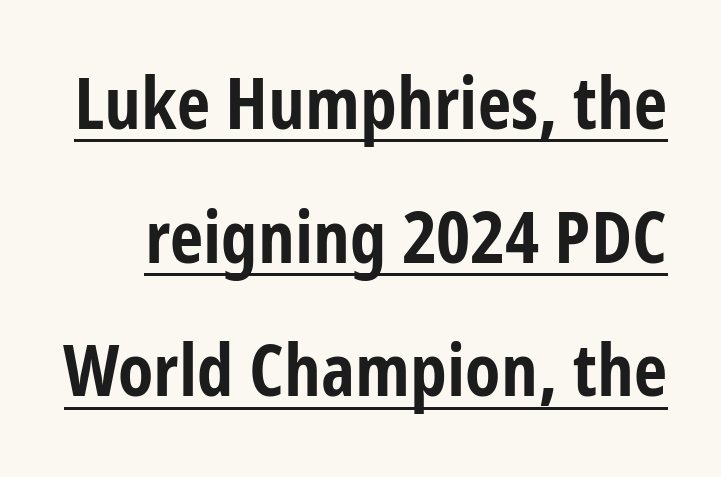
The image shows 73 px bold, condensed sans-serif type, upright; set line spacing 1.83x, normal letter spacing, underlined; low stroke contrast and a medium x-height.
